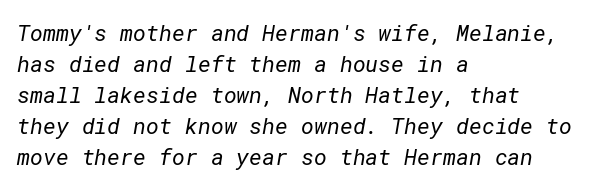
{"bold": "no", "underline": "no", "align": "left", "line_spacing": "normal", "line_spacing_ratio": 1.41, "letter_spacing": "normal", "letter_spacing_em": 0.0, "glyph_px": 22}
